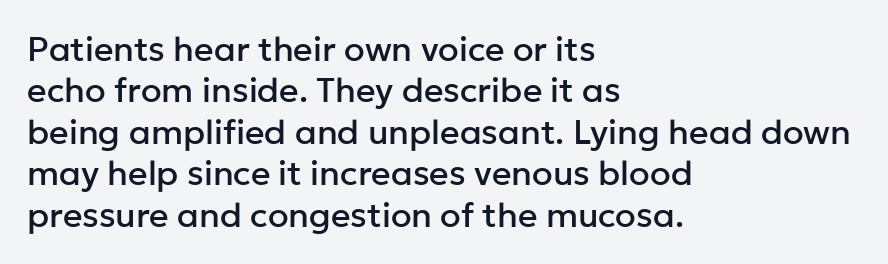
{"serif": "no", "italic": "no", "width": "normal", "stroke_contrast": "low", "x_height": "medium", "monospaced": "no", "underline": "no", "align": "left", "line_spacing_ratio": 1.22, "letter_spacing": "normal", "letter_spacing_em": 0.0, "glyph_px": 34}
